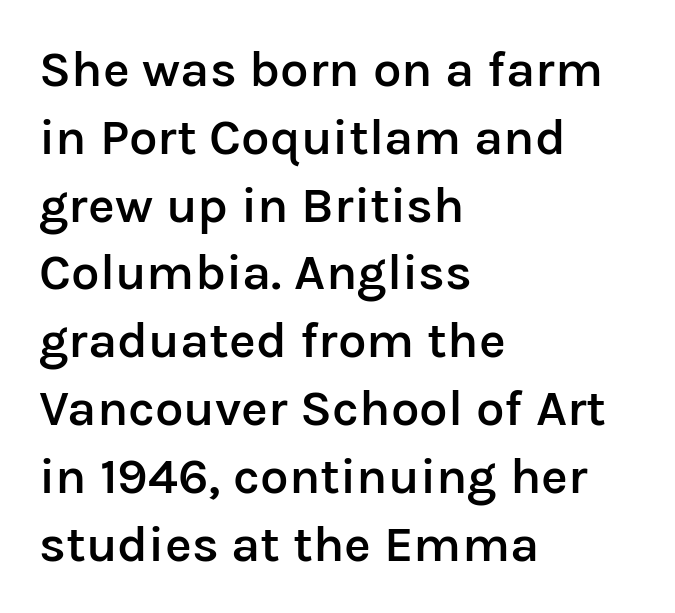
{"serif": "no", "italic": "no", "bold": "semi", "weight": "semibold", "width": "normal", "stroke_contrast": "low", "x_height": "medium", "monospaced": "no", "underline": "no", "align": "left", "line_spacing": "normal", "line_spacing_ratio": 1.33, "letter_spacing": "normal", "letter_spacing_em": 0.0, "glyph_px": 51}
